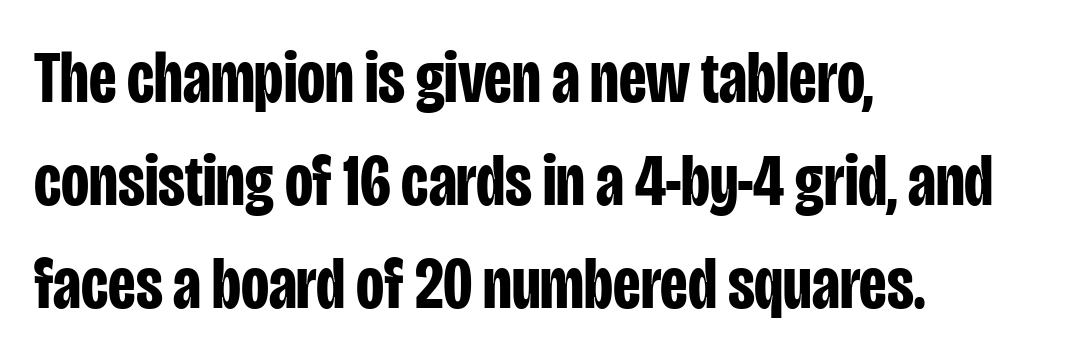
The lettering holds an erect, upright posture throughout. Default kerning and tracking; the words read as compact shapes. These lines are rendered in a variable-pitch font. The characters display no serif detailing; their extremities are plain.
